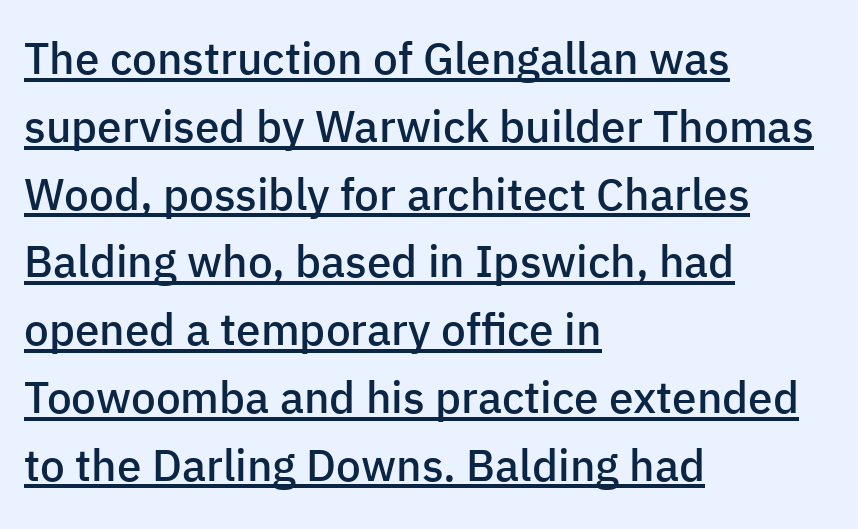
{"serif": "no", "italic": "no", "bold": "semi", "weight": "semibold", "width": "normal", "stroke_contrast": "low", "x_height": "medium", "monospaced": "no", "underline": "yes", "align": "left", "line_spacing": "normal", "line_spacing_ratio": 1.54, "letter_spacing": "normal", "letter_spacing_em": 0.0, "glyph_px": 44}
